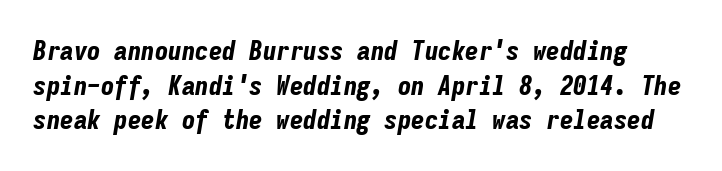
{"italic": "yes", "lean": "right", "slant_degrees": 9, "bold": "yes", "underline": "no", "line_spacing": "normal", "line_spacing_ratio": 1.28, "letter_spacing": "normal", "letter_spacing_em": 0.0, "glyph_px": 27}
